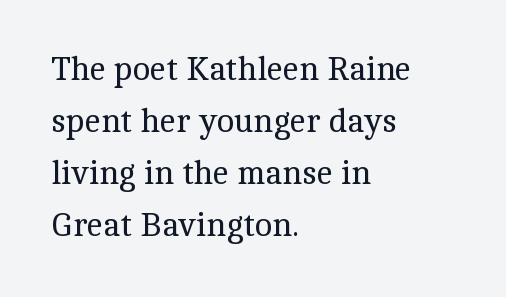
The image shows 33 px regular-weight serif type, upright; set left-aligned, normal line spacing (1.58x), normal letter spacing, not underlined; a medium x-height.
